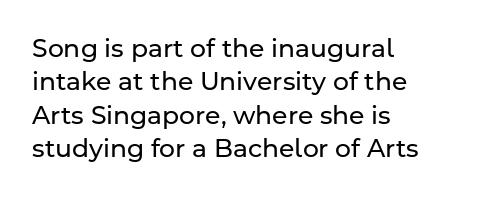
{"italic": "no", "bold": "no", "underline": "no", "align": "left", "line_spacing": "normal", "line_spacing_ratio": 1.34, "letter_spacing": "normal", "letter_spacing_em": 0.0, "glyph_px": 25}
